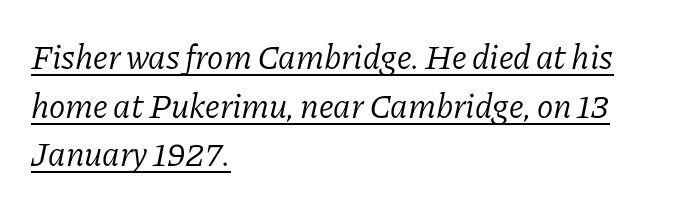
{"serif": "yes", "italic": "yes", "lean": "right", "slant_degrees": 11, "bold": "no", "weight": "light", "width": "normal", "stroke_contrast": "low", "x_height": "medium", "monospaced": "no", "underline": "yes", "align": "left", "line_spacing": "normal", "line_spacing_ratio": 1.43, "letter_spacing": "normal", "letter_spacing_em": 0.0, "glyph_px": 34}
